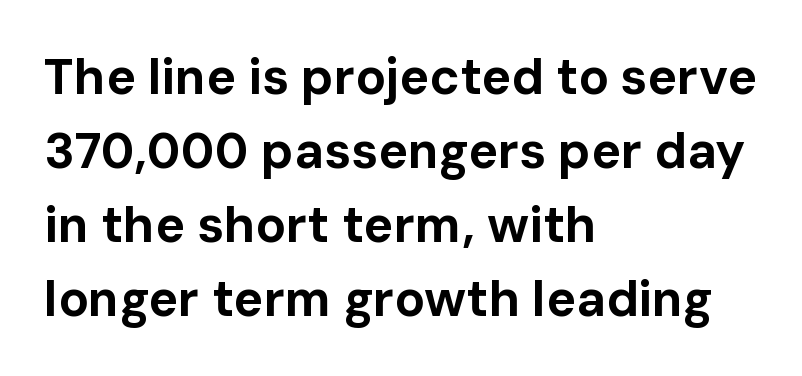
The image shows 50 px bold sans-serif type, upright; set left-aligned, normal line spacing (1.48x), normal letter spacing, not underlined; low stroke contrast and a medium x-height.
